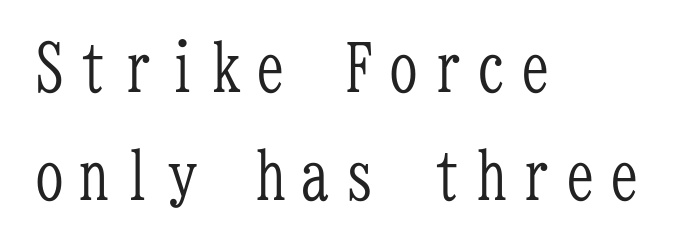
This sample keeps an unexceptional amount of space between lines. A typesetter would mark this as roman, not italic. Does the type have serifs? Yes, each stem ends in a small foot. No heavy texture on the line: the type isn't bold. The words here are not underlined.
